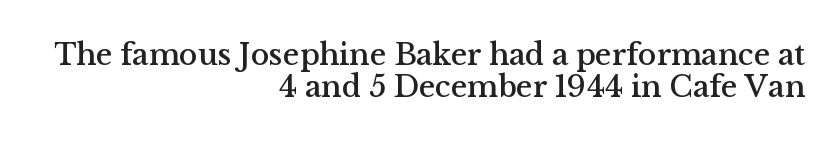
Q: Is the text italic (slanted)? A: No, it is upright.
Q: Is the typeface a serif or a sans-serif typeface? A: Serif.
Q: Is the text underlined? A: No.
Q: How is the paragraph aligned? A: Right-aligned.
Q: Is the spacing between letters normal or unusually wide? A: Normal.
Q: Is the spacing between lines tight, normal or loose? A: Tight.
Q: Width (condensed, normal, or wide)? A: Normal.
Q: Stroke contrast? A: Medium.
Q: x-height? A: Medium.
Q: Monospaced? A: No.
